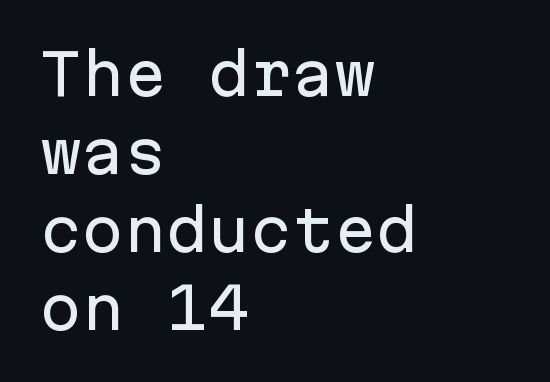
Q: Is the text italic (slanted)? A: No, it is upright.
Q: Is the typeface a serif or a sans-serif typeface? A: Sans-serif.
Q: Is the text underlined? A: No.
Q: How is the paragraph aligned? A: Left-aligned.
Q: Is the spacing between letters normal or unusually wide? A: Normal.
Q: Is the spacing between lines tight, normal or loose? A: Normal.
Q: Width (condensed, normal, or wide)? A: Normal.
Q: Stroke contrast? A: Low.
Q: x-height? A: Medium.
Q: Monospaced? A: Yes.
